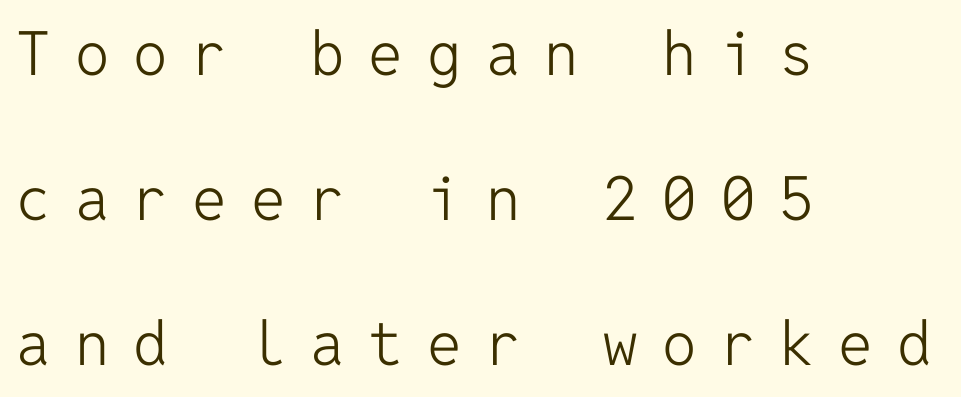
Q: Is the text bold? A: No.
Q: Is the text italic (slanted)? A: No, it is upright.
Q: Is the typeface a serif or a sans-serif typeface? A: Sans-serif.
Q: Is the text underlined? A: No.
Q: How is the paragraph aligned? A: Left-aligned.
Q: Is the spacing between letters normal or unusually wide? A: Unusually wide.
Q: Is the spacing between lines tight, normal or loose? A: Loose.
Q: Width (condensed, normal, or wide)? A: Normal.
Q: Stroke contrast? A: Low.
Q: x-height? A: Medium.
Q: Monospaced? A: Yes.
